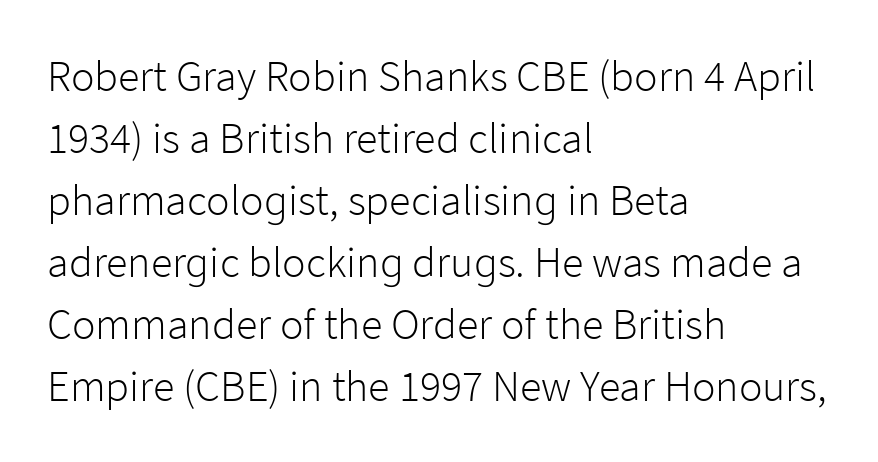
The image shows 44 px light sans-serif type, upright; set left-aligned, normal line spacing (1.41x), normal letter spacing, not underlined; low stroke contrast and a medium x-height.
